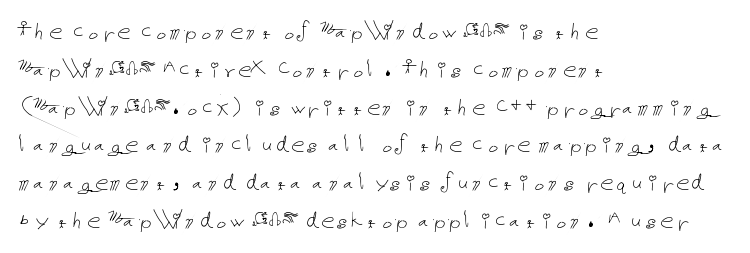
Short note: letters normally spaced. These lines are set flush left with a ragged right edge. The passage shown is not bold in any degree. Rows of type keep a routine distance in the vertical direction. This is the regular roman posture of the typeface.
